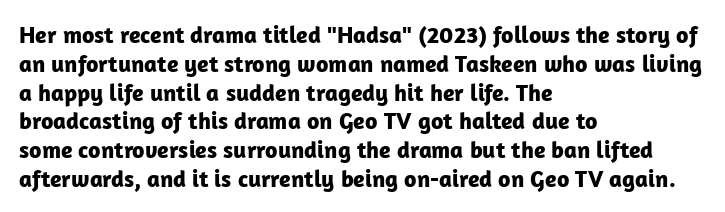
{"italic": "no", "bold": "yes", "underline": "no", "align": "left", "line_spacing_ratio": 1.2, "letter_spacing": "normal", "letter_spacing_em": 0.0, "glyph_px": 24}
